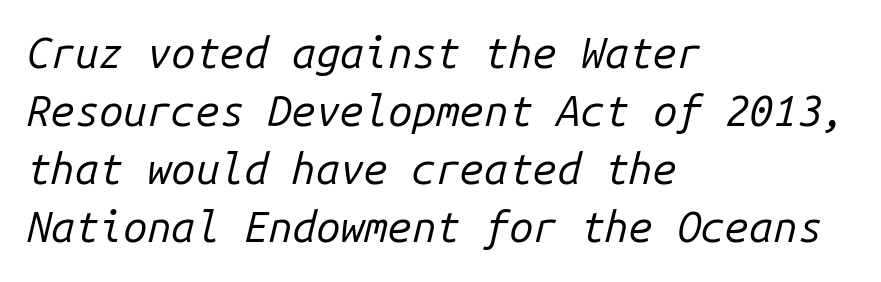
The image shows 43 px regular-weight type, italic (leaning right), monospaced; set left-aligned, normal line spacing (1.35x), normal letter spacing, not underlined; low stroke contrast and a medium x-height.
